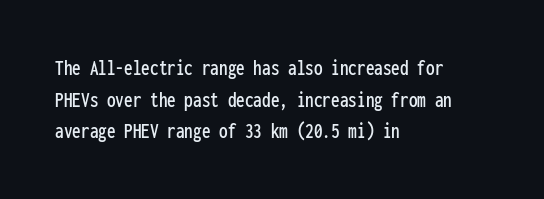
The image shows 23 px text type, upright; set left-aligned, normal line spacing (1.38x), normal letter spacing, not underlined.
